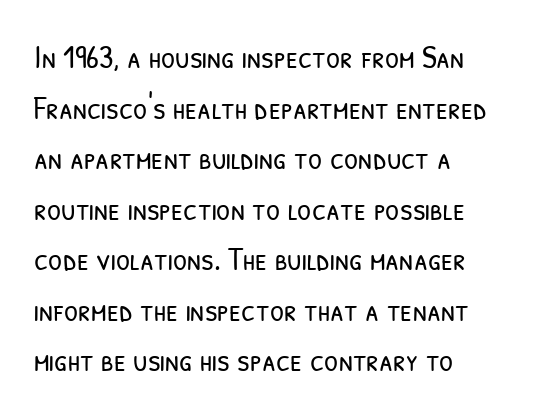
The image shows 32 px light, condensed sans-serif type; set left-aligned, normal line spacing (1.58x), normal letter spacing, not underlined; low stroke contrast and a medium x-height.
